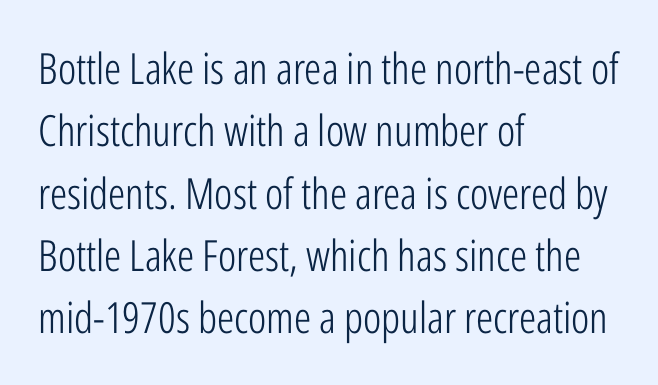
The image shows 43 px light, condensed sans-serif type, upright; set left-aligned, normal line spacing (1.45x), normal letter spacing, not underlined; low stroke contrast and a medium x-height.
